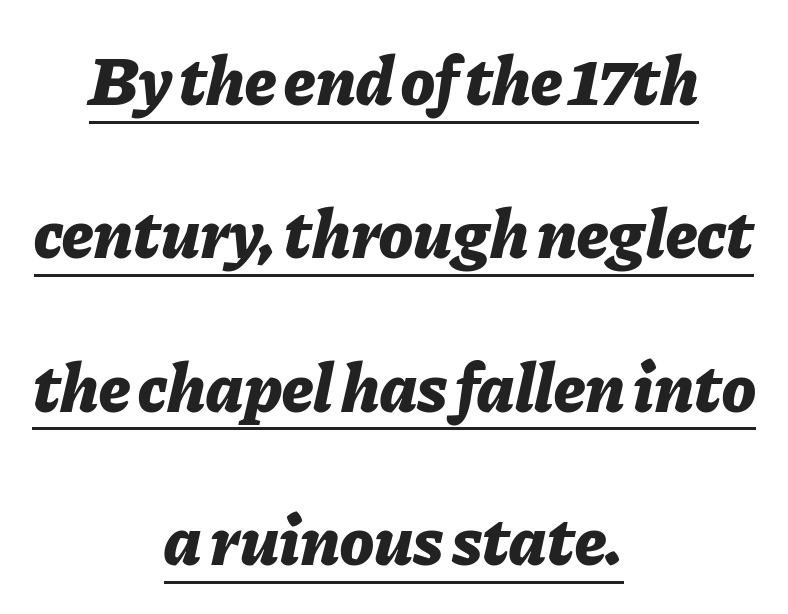
Each word holds together tightly as a unit, with standard inter-letter gaps. Heft: maximum for text — a bold. Compared with typical paragraphs, the rows here are farther apart. You could not count columns in this text — the font is proportionally spaced.
